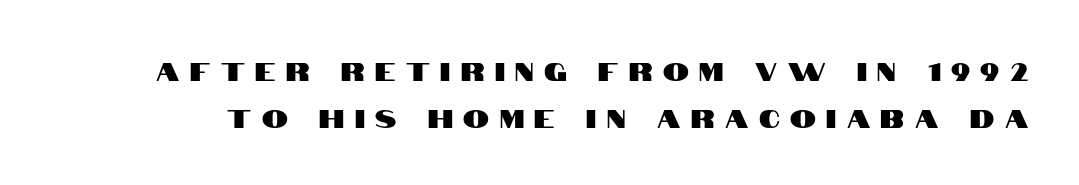
{"italic": "no", "underline": "no", "line_spacing_ratio": 1.81, "letter_spacing": "wide", "letter_spacing_em": 0.4, "glyph_px": 26}
